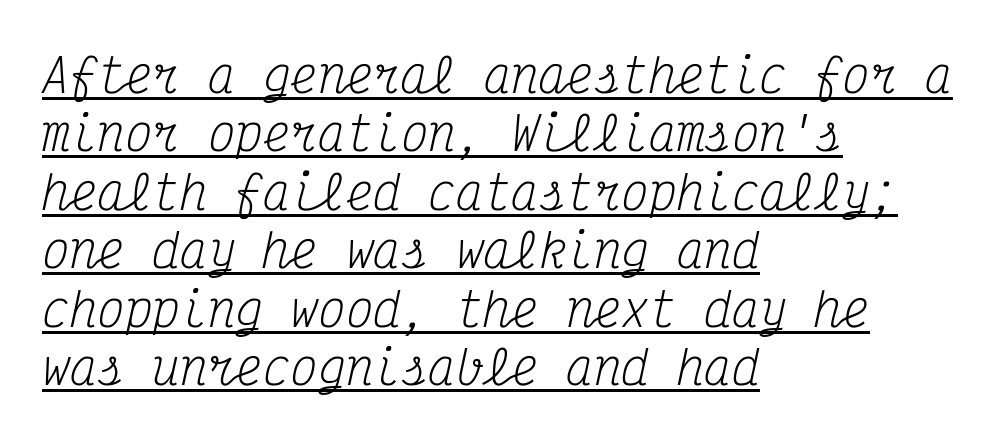
The image shows 46 px regular-weight, condensed serif type, italic (leaning right), monospaced; set left-aligned, normal line spacing (1.27x), normal letter spacing, underlined; medium stroke contrast and a medium x-height.
